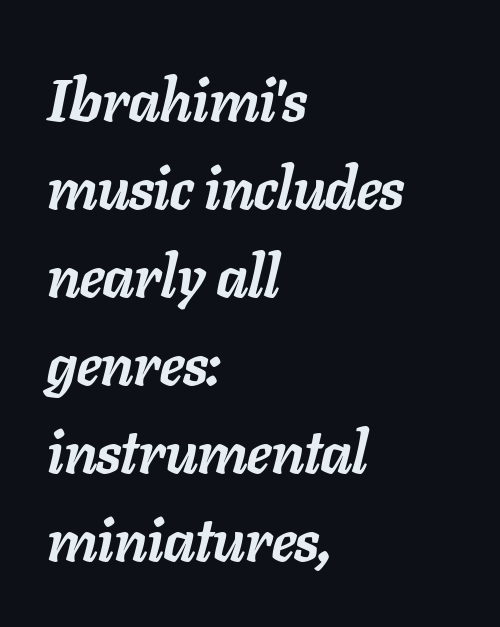
Compared with typical paragraphs, the rows here are spaced about the same. This sample uses an oblique cut, with every glyph tilted off the vertical. Tracking value appears to be zero — textbook default spacing. The rag falls on the right side of this text block.
